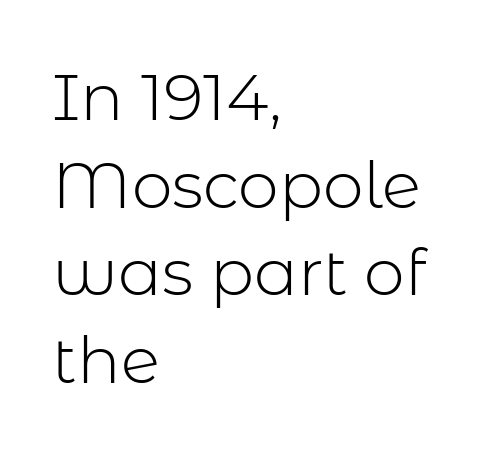
The typography opts for an upright posture over an oblique one. If you measured baseline to baseline, you'd find a middling distance. Type style note: lacks serifs. The face used here is proportionally spaced, like ordinary book or web type. The zone under the glyphs is completely vacant.
